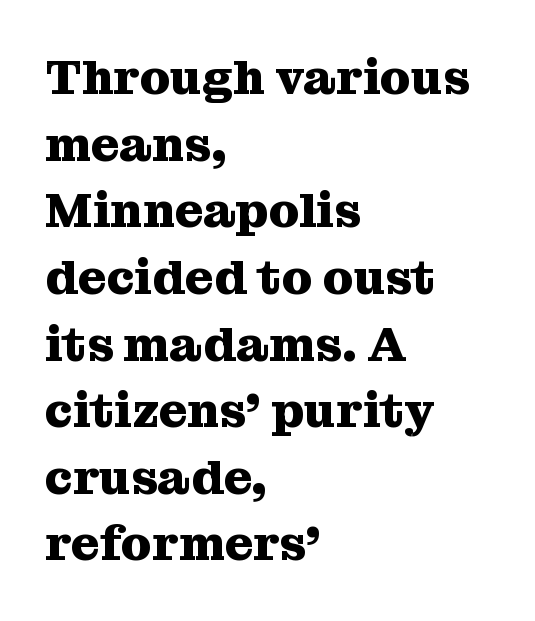
{"serif": "yes", "italic": "no", "bold": "yes", "weight": "heavy", "width": "normal", "stroke_contrast": "medium", "x_height": "medium", "monospaced": "no", "underline": "no", "align": "left", "line_spacing": "normal", "line_spacing_ratio": 1.36, "letter_spacing": "normal", "letter_spacing_em": 0.0, "glyph_px": 49}
